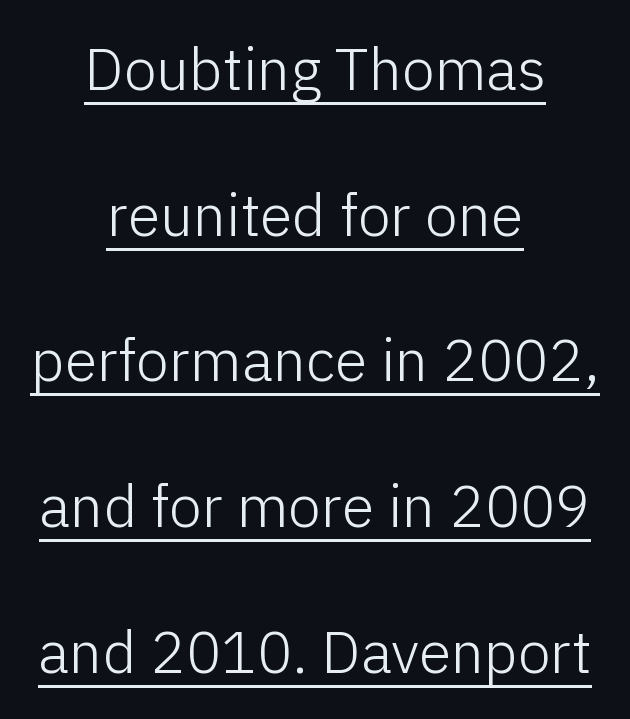
Students, observe the line beneath the letters — that is underlining. Weight: in the light-to-regular range. Short note: letters normally spaced. Classification — sans serif.
